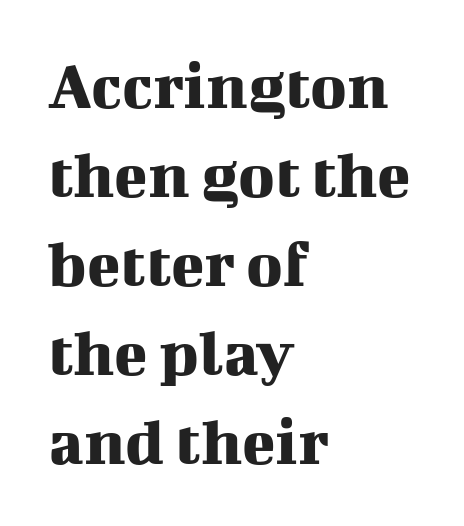
The image shows 69 px serif type, upright; set left-aligned, normal line spacing (1.29x), normal letter spacing, not underlined; medium stroke contrast and a medium x-height.
